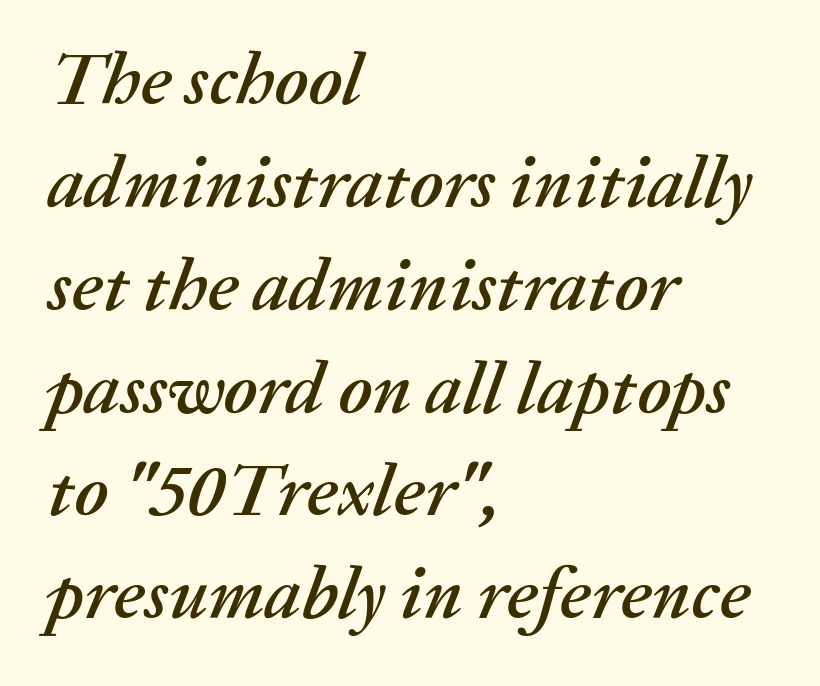
{"italic": "yes", "lean": "right", "slant_degrees": 20, "width": "normal", "stroke_contrast": "medium", "x_height": "medium", "monospaced": "no", "underline": "no", "align": "left", "line_spacing": "normal", "line_spacing_ratio": 1.39, "letter_spacing": "normal", "letter_spacing_em": 0.0, "glyph_px": 74}
